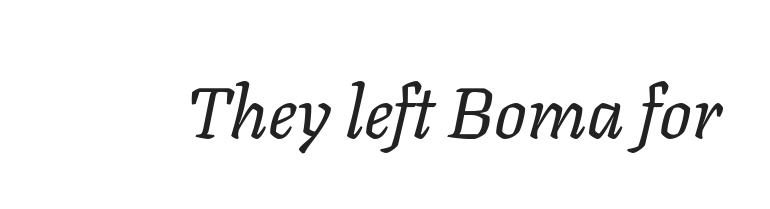
Q: Is the text bold? A: No.
Q: Is the text italic (slanted)? A: Yes, it leans right by about 11 degrees.
Q: Is the text underlined? A: No.
Q: Is the spacing between letters normal or unusually wide? A: Normal.
Q: Width (condensed, normal, or wide)? A: Normal.
Q: Stroke contrast? A: Low.
Q: x-height? A: Medium.
Q: Monospaced? A: No.
